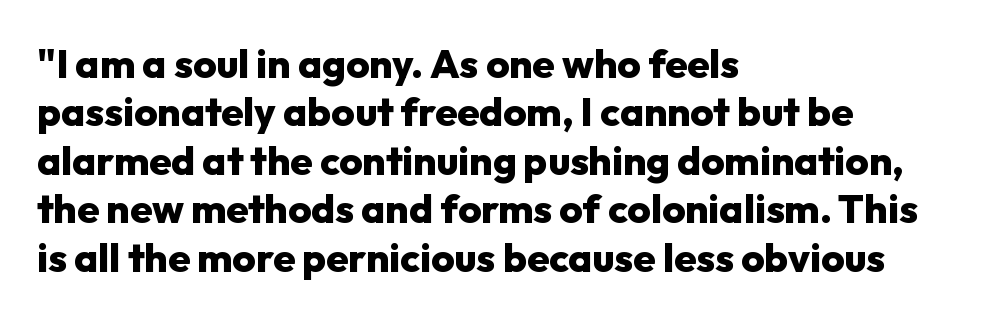
{"serif": "no", "italic": "no", "bold": "yes", "weight": "heavy", "width": "normal", "stroke_contrast": "low", "x_height": "medium", "monospaced": "no", "underline": "no", "align": "left", "line_spacing_ratio": 1.21, "letter_spacing": "normal", "letter_spacing_em": 0.0, "glyph_px": 40}
